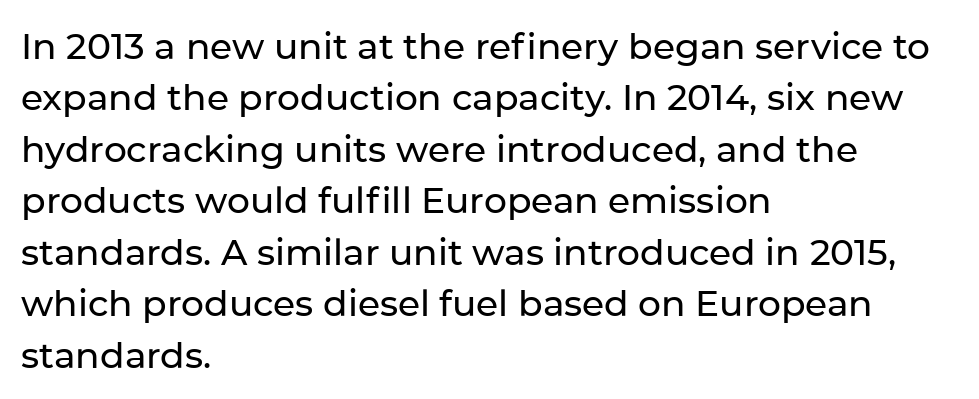
Q: Is the text italic (slanted)? A: No, it is upright.
Q: Is the typeface a serif or a sans-serif typeface? A: Sans-serif.
Q: Is the text underlined? A: No.
Q: How is the paragraph aligned? A: Left-aligned.
Q: Is the spacing between letters normal or unusually wide? A: Normal.
Q: Is the spacing between lines tight, normal or loose? A: Normal.
Q: Width (condensed, normal, or wide)? A: Normal.
Q: Stroke contrast? A: Low.
Q: x-height? A: Medium.
Q: Monospaced? A: No.
